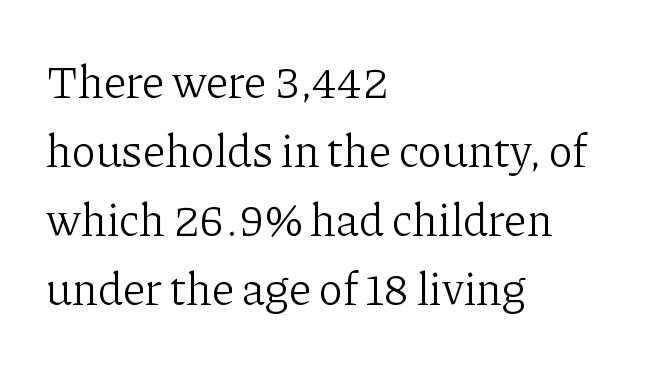
{"serif": "yes", "italic": "no", "bold": "no", "weight": "light", "width": "normal", "stroke_contrast": "low", "x_height": "medium", "monospaced": "no", "underline": "no", "align": "left", "line_spacing": "normal", "line_spacing_ratio": 1.5, "letter_spacing": "normal", "letter_spacing_em": 0.0, "glyph_px": 46}
